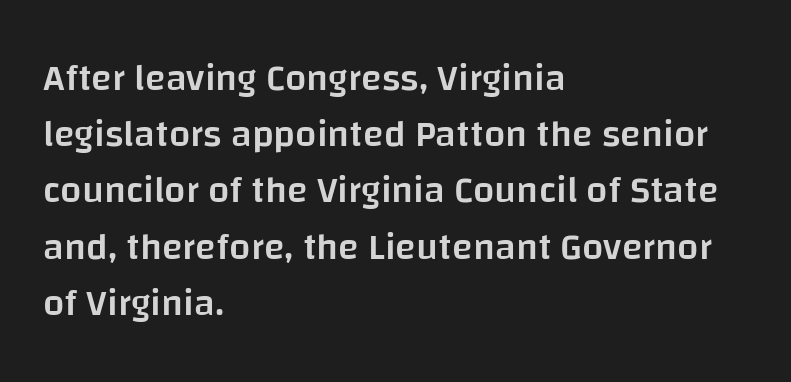
Q: Is the text bold? A: Semi-bold.
Q: Is the text italic (slanted)? A: No, it is upright.
Q: Is the typeface a serif or a sans-serif typeface? A: Sans-serif.
Q: Is the text underlined? A: No.
Q: How is the paragraph aligned? A: Left-aligned.
Q: Is the spacing between letters normal or unusually wide? A: Normal.
Q: Is the spacing between lines tight, normal or loose? A: Normal.
Q: Width (condensed, normal, or wide)? A: Normal.
Q: Stroke contrast? A: Low.
Q: x-height? A: Large.
Q: Monospaced? A: No.
